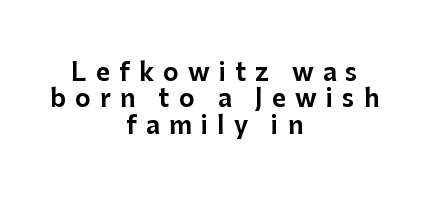
The image shows 24 px text type, upright; set centered, tight line spacing (1.1x), unusually wide letter spacing (+0.38 em), not underlined.
